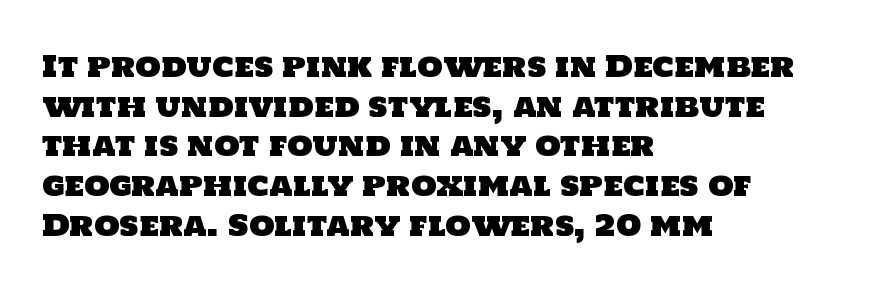
The image shows 29 px sans-serif type; set left-aligned, normal line spacing (1.37x), normal letter spacing, not underlined; low stroke contrast and a large x-height.
